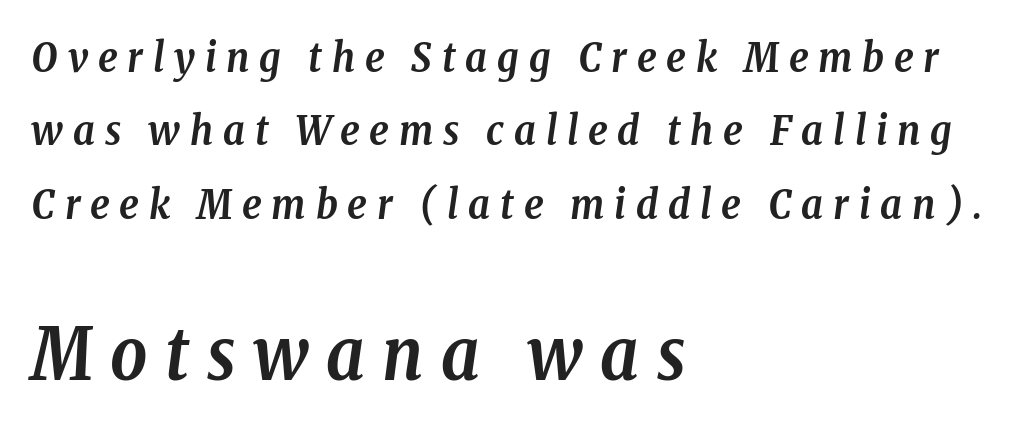
The image shows 72 px semibold, condensed serif type, italic (leaning right); set left-aligned, line spacing 1.79x, unusually wide letter spacing (+0.24 em), not underlined; the second (bottom) block is 1.76x larger; low stroke contrast and a medium x-height.
